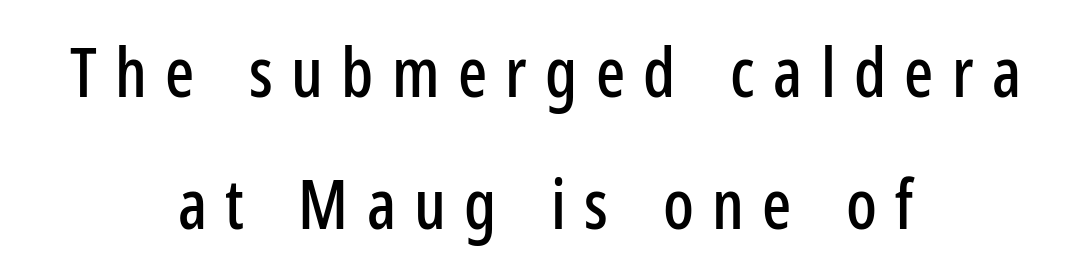
Q: Is the text italic (slanted)? A: No, it is upright.
Q: Is the typeface a serif or a sans-serif typeface? A: Sans-serif.
Q: Is the text underlined? A: No.
Q: How is the paragraph aligned? A: Centered.
Q: Is the spacing between letters normal or unusually wide? A: Unusually wide.
Q: Is the spacing between lines tight, normal or loose? A: Loose.
Q: Width (condensed, normal, or wide)? A: Condensed.
Q: Stroke contrast? A: Low.
Q: x-height? A: Medium.
Q: Monospaced? A: No.
